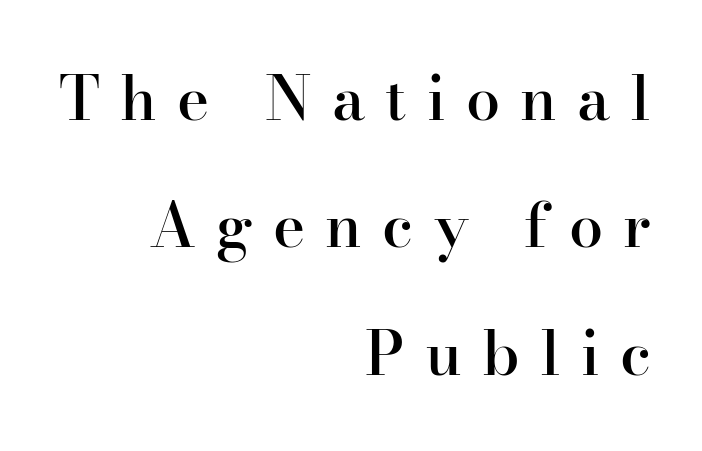
{"serif": "yes", "italic": "no", "bold": "semi", "weight": "semibold", "width": "normal", "stroke_contrast": "high", "x_height": "small", "monospaced": "no", "underline": "no", "align": "right", "line_spacing": "loose", "line_spacing_ratio": 2.09, "letter_spacing": "wide", "letter_spacing_em": 0.33, "glyph_px": 61}
